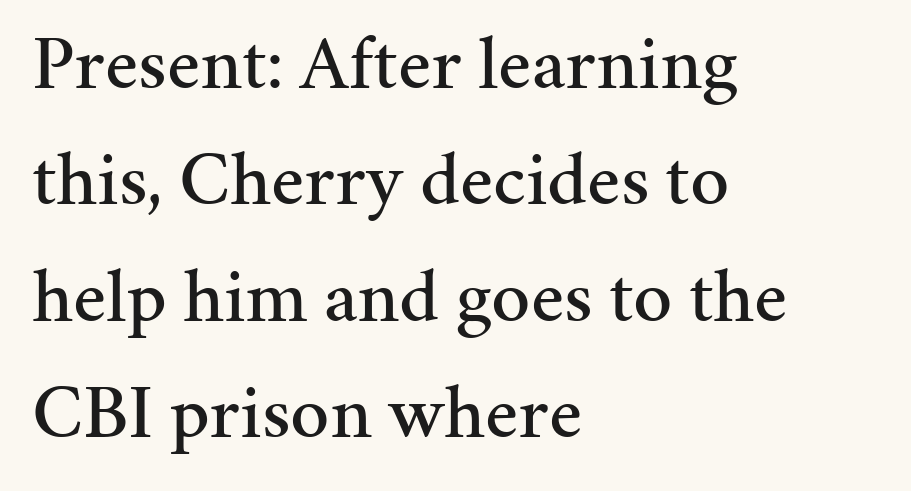
Q: Is the text italic (slanted)? A: No, it is upright.
Q: Is the typeface a serif or a sans-serif typeface? A: Serif.
Q: Is the text underlined? A: No.
Q: How is the paragraph aligned? A: Left-aligned.
Q: Is the spacing between letters normal or unusually wide? A: Normal.
Q: Is the spacing between lines tight, normal or loose? A: Normal.
Q: Width (condensed, normal, or wide)? A: Normal.
Q: Stroke contrast? A: Medium.
Q: x-height? A: Medium.
Q: Monospaced? A: No.
